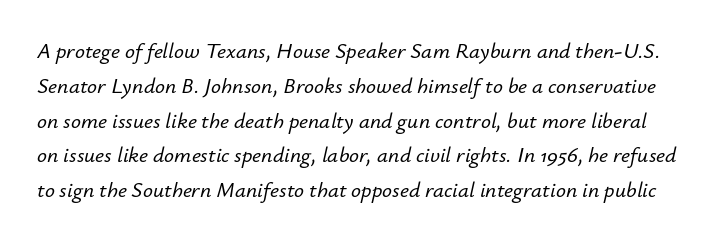
The area under the type is left untouched. The letterforms sit shoulder to shoulder at normal distance. There's an unmistakable incline to the writing here. The space between consecutive lines is moderate.
